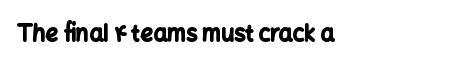
Q: Is the text bold? A: Yes.
Q: Is the text italic (slanted)? A: No, it is upright.
Q: Is the text underlined? A: No.
Q: How is the paragraph aligned? A: Left-aligned.
Q: Is the spacing between letters normal or unusually wide? A: Normal.
